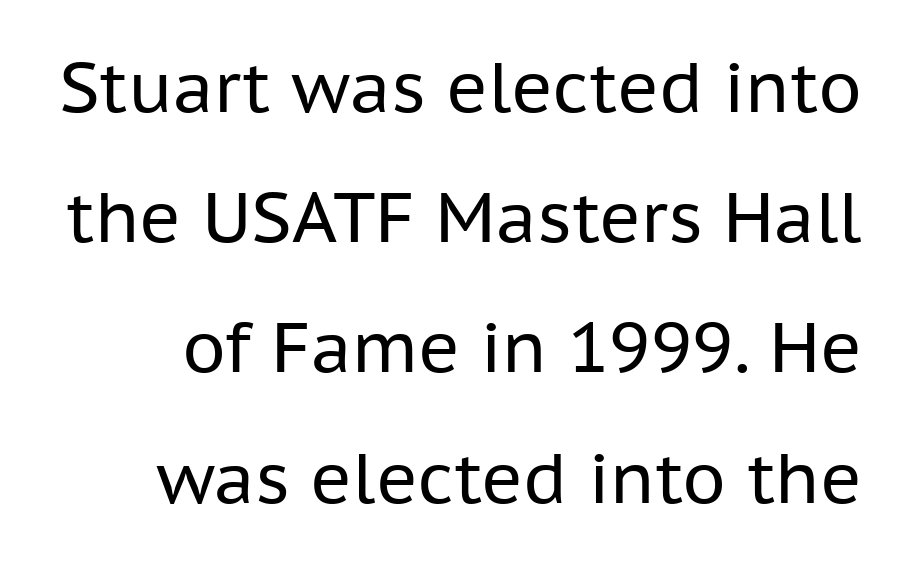
The image shows 70 px regular-weight sans-serif type, upright; set line spacing 1.86x, normal letter spacing, not underlined; low stroke contrast and a medium x-height.
